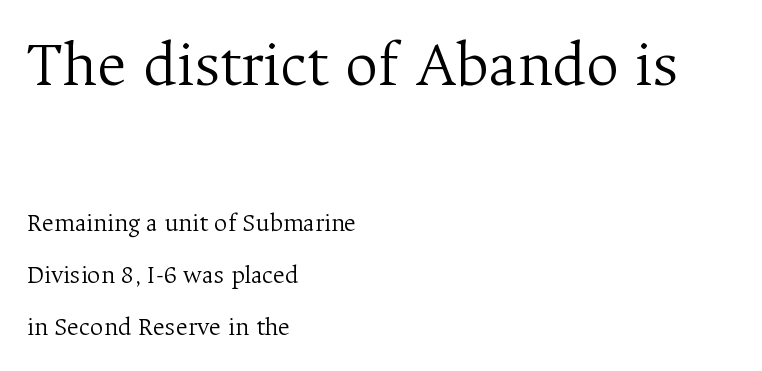
The image shows 64 px light serif type, upright; set left-aligned, loose line spacing (2.01x), normal letter spacing, not underlined; the first (top) block is 2.46x larger; medium stroke contrast and a medium x-height.
